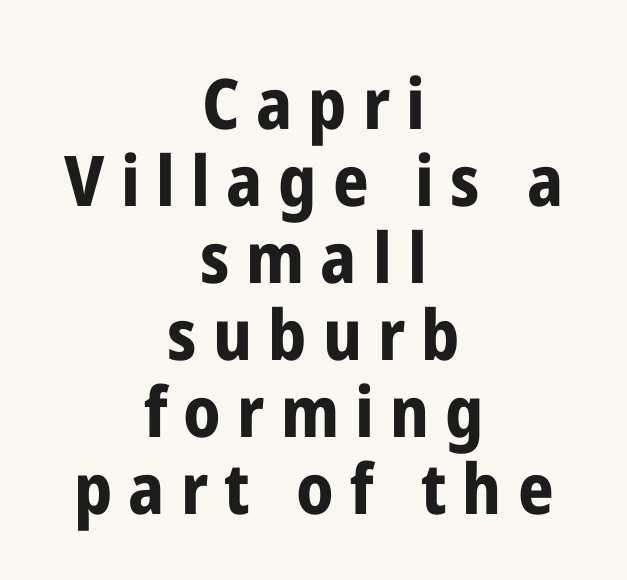
Q: Is the text bold? A: Yes.
Q: Is the text italic (slanted)? A: No, it is upright.
Q: Is the typeface a serif or a sans-serif typeface? A: Sans-serif.
Q: Is the text underlined? A: No.
Q: How is the paragraph aligned? A: Centered.
Q: Is the spacing between letters normal or unusually wide? A: Unusually wide.
Q: Is the spacing between lines tight, normal or loose? A: Tight.
Q: Width (condensed, normal, or wide)? A: Condensed.
Q: Stroke contrast? A: Low.
Q: x-height? A: Medium.
Q: Monospaced? A: No.
